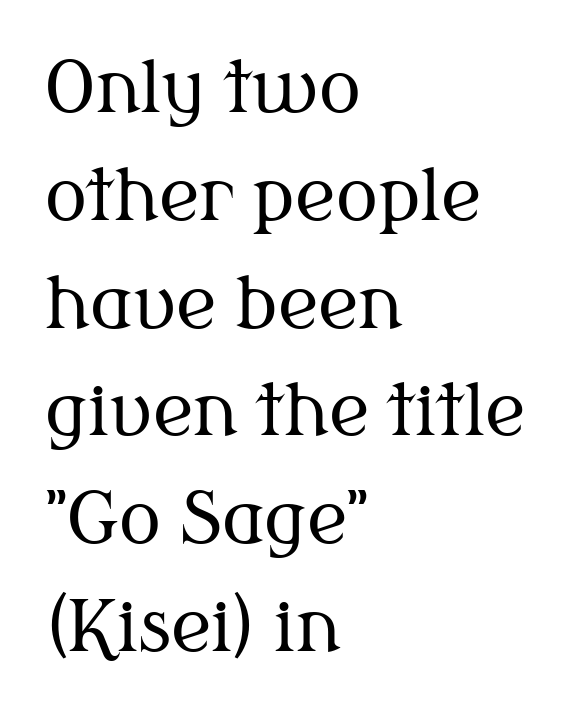
The image shows 70 px regular-weight serif type, upright; set left-aligned, normal line spacing (1.54x), normal letter spacing, not underlined; medium stroke contrast and a medium x-height.
